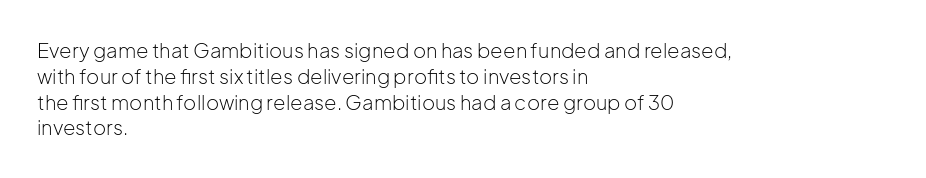
Q: Is the text bold? A: No.
Q: Is the text italic (slanted)? A: No, it is upright.
Q: Is the text underlined? A: No.
Q: How is the paragraph aligned? A: Left-aligned.
Q: Is the spacing between letters normal or unusually wide? A: Normal.
Q: Is the spacing between lines tight, normal or loose? A: Normal.
